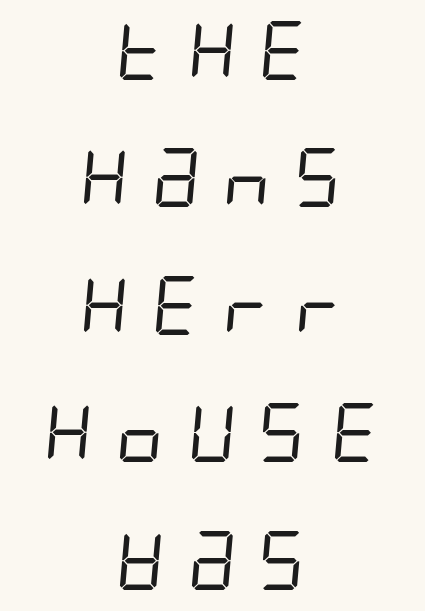
The image shows 59 px regular-weight, condensed sans-serif type; set centered, loose line spacing (2.16x), unusually wide letter spacing (+0.27 em), not underlined; low stroke contrast and a large x-height.
